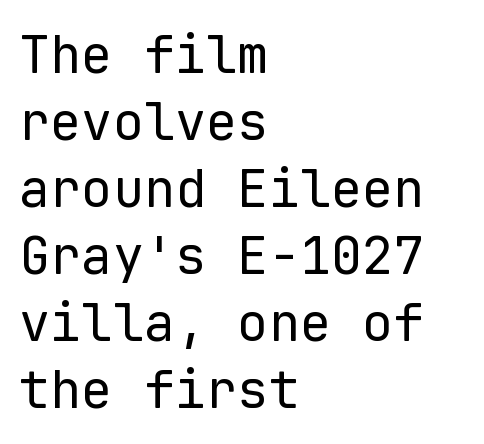
Is this a heavy cut? Hardly; it is regular or lighter. This is the regular roman posture of the typeface. Left-aligned paragraph, ragged on the right. Words appear dense and cohesive because spacing is normal. Look at the bottom of the vertical strokes: they stop flat, with no serifs.
